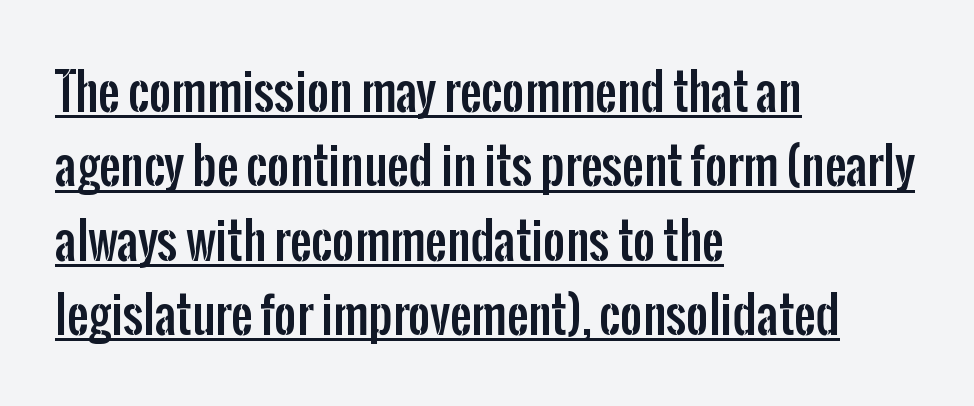
The letters advance in unequal steps, a hallmark of proportional type. The passage shown stacks its lines at a standard gap. A typesetter would call this zero additional tracking. The type sits square on the baseline with zero lean. The string is rendered with underlining switched on. The lines in this sample share a left origin and differ only in where they stop.
